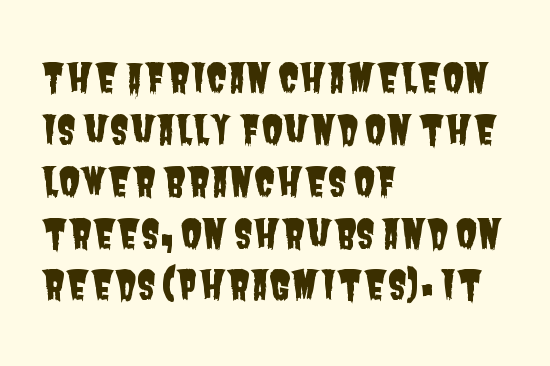
Q: Is the typeface a serif or a sans-serif typeface? A: Sans-serif.
Q: Is the text underlined? A: No.
Q: How is the paragraph aligned? A: Left-aligned.
Q: Is the spacing between letters normal or unusually wide? A: Normal.
Q: Is the spacing between lines tight, normal or loose? A: Normal.
Q: Width (condensed, normal, or wide)? A: Condensed.
Q: Stroke contrast? A: Low.
Q: x-height? A: Large.
Q: Monospaced? A: No.
